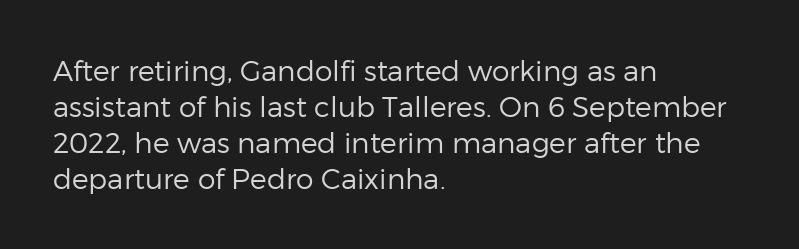
Q: Is the text bold? A: No.
Q: Is the text italic (slanted)? A: No, it is upright.
Q: Is the typeface a serif or a sans-serif typeface? A: Sans-serif.
Q: Is the text underlined? A: No.
Q: How is the paragraph aligned? A: Left-aligned.
Q: Is the spacing between letters normal or unusually wide? A: Normal.
Q: Is the spacing between lines tight, normal or loose? A: Normal.
Q: Width (condensed, normal, or wide)? A: Normal.
Q: Stroke contrast? A: Low.
Q: x-height? A: Medium.
Q: Monospaced? A: No.
